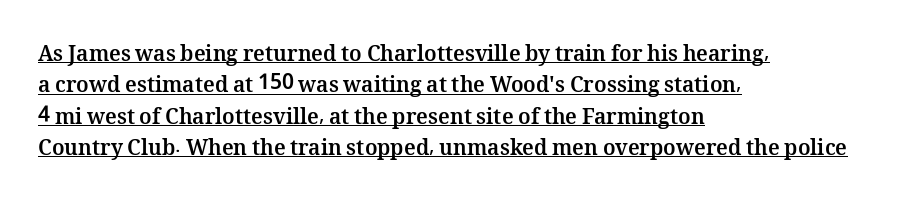
Casual observation: everything's shoved over to the left. Style check: upright. Whoever set this chose a conventional vertical rhythm. Typographic density is high because the face is bold.
